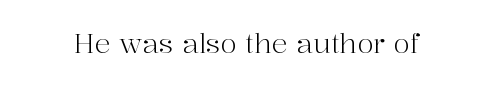
Has an underline been added? It has not. The type is set solid horizontally, with unmodified tracking. The characters are drawn with everyday or finer stroke widths. Every character sits straight up, as roman type does.
